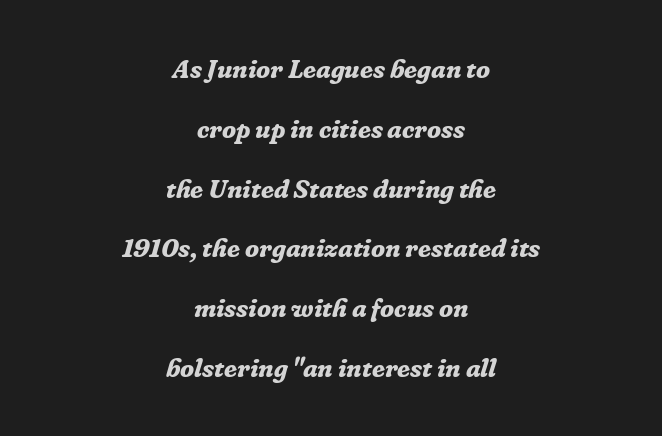
The rag falls on both sides of this text block equally. A typesetter would call this leading open, well beyond the default. This is heavy type, rendered in bold. The baseline area is clear. The letters are slanted; this is an italic face. The letters sit at their default tracking, neither squeezed nor spread.
